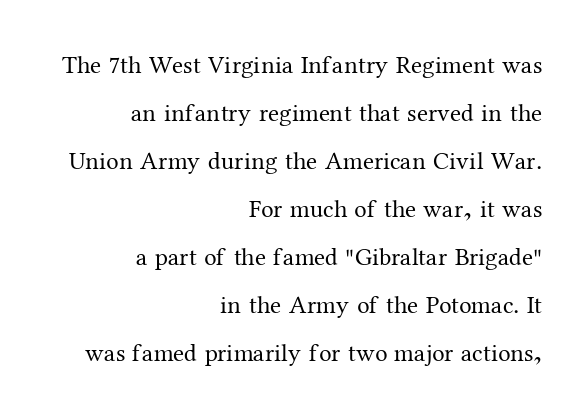
How would I describe the line gaps? Wide and relaxed. Underlining? Definitely not there. Summary of weight: not heavy and not bold. The passage is arranged like a letterhead date or caption credit — flush right. Posture: straight, roman, zero tilt. Nothing unusual about the tracking: characters are spaced as the font intends.
